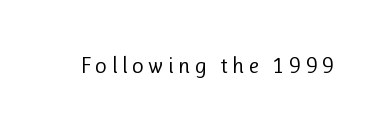
Q: Is the text bold? A: No.
Q: Is the text italic (slanted)? A: No, it is upright.
Q: Is the text underlined? A: No.
